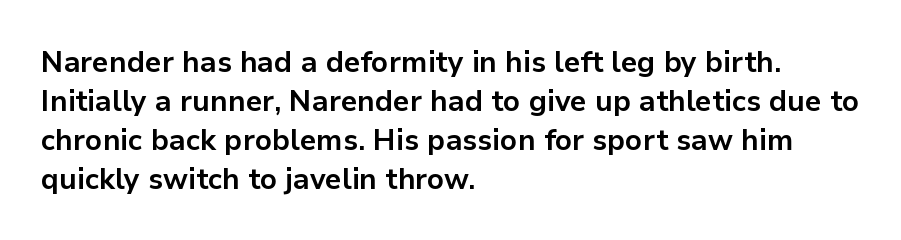
Does the leading feel generous? No, just average. The tracking reads as untouched default to a designer's eye. You can tell it's not italic because the verticals are truly vertical. These lines are composed in type without serifs.
